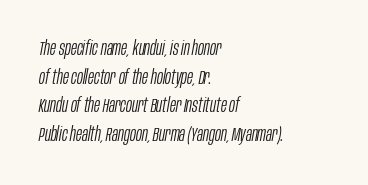
The image shows 20 px text type, italic (leaning right); set left-aligned, normal line spacing (1.43x), normal letter spacing, not underlined.
